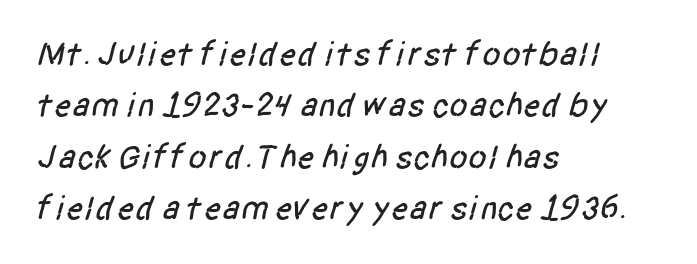
Q: Is the typeface a serif or a sans-serif typeface? A: Sans-serif.
Q: Is the text underlined? A: No.
Q: How is the paragraph aligned? A: Left-aligned.
Q: Is the spacing between letters normal or unusually wide? A: Normal.
Q: Is the spacing between lines tight, normal or loose? A: Normal.
Q: Width (condensed, normal, or wide)? A: Condensed.
Q: Stroke contrast? A: Low.
Q: x-height? A: Large.
Q: Monospaced? A: No.
